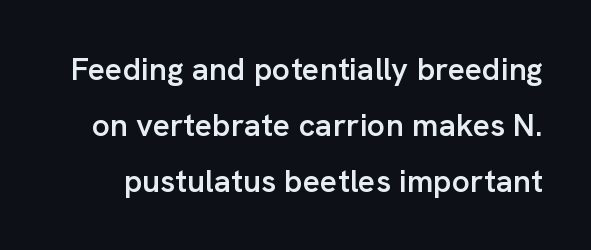
The image shows 32 px semibold sans-serif type, upright; set line spacing 1.75x, normal letter spacing, not underlined; low stroke contrast and a medium x-height.
